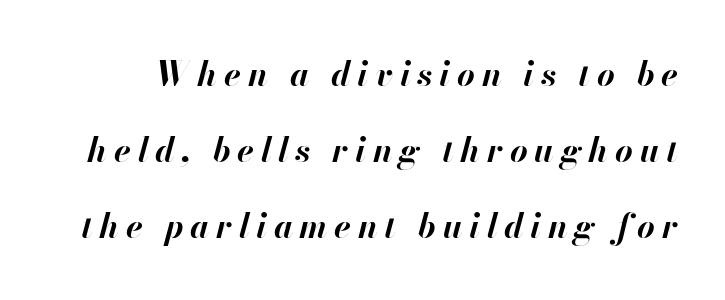
Tall strokes in this sample are angled rather than plumb. Proportional: the letters do not fall into vertical columns. If you measured baseline to baseline, you'd find a long distance. Heavy, bold letterforms.
